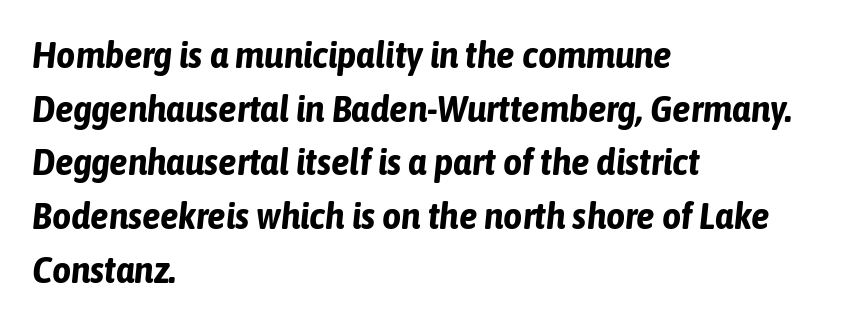
The image shows 37 px bold, condensed type, italic (leaning right); set left-aligned, normal line spacing (1.45x), normal letter spacing, not underlined; low stroke contrast and a medium x-height.
